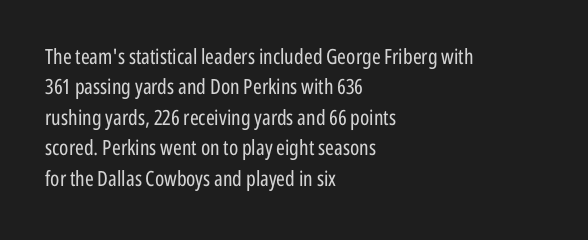
{"italic": "no", "bold": "no", "underline": "no", "align": "left", "line_spacing": "normal", "line_spacing_ratio": 1.45, "letter_spacing": "normal", "letter_spacing_em": 0.0, "glyph_px": 21}
